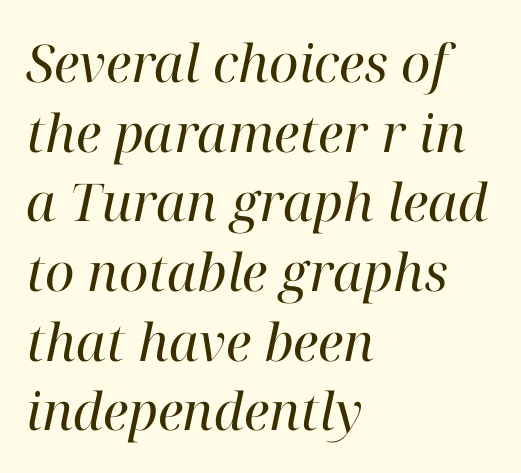
Q: Is the text bold? A: No.
Q: Is the text italic (slanted)? A: Yes, it leans right by about 12 degrees.
Q: Is the typeface a serif or a sans-serif typeface? A: Serif.
Q: Is the text underlined? A: No.
Q: How is the paragraph aligned? A: Left-aligned.
Q: Is the spacing between letters normal or unusually wide? A: Normal.
Q: Is the spacing between lines tight, normal or loose? A: Normal.
Q: Width (condensed, normal, or wide)? A: Normal.
Q: Stroke contrast? A: High.
Q: x-height? A: Medium.
Q: Monospaced? A: No.
